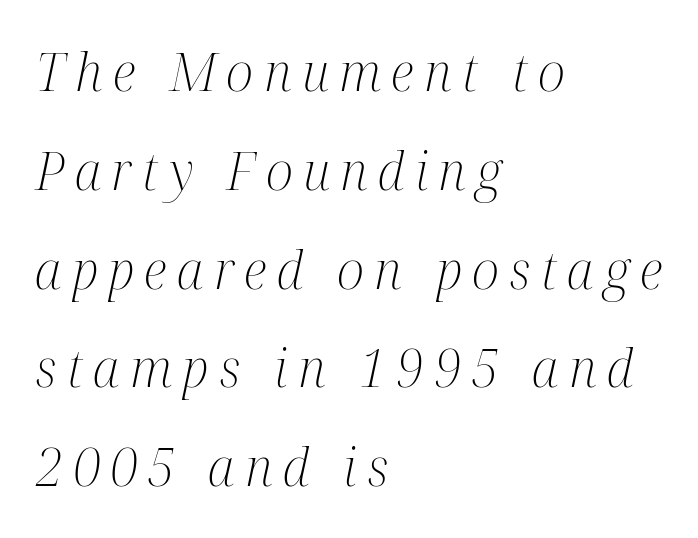
The image shows 52 px light, condensed serif type, italic (leaning right); set left-aligned, loose line spacing (1.9x), unusually wide letter spacing (+0.2 em), not underlined; medium stroke contrast and a medium x-height.
